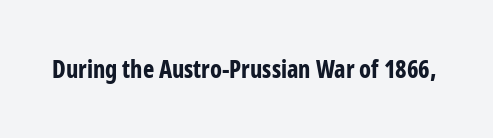
{"italic": "no", "bold": "yes", "underline": "no", "letter_spacing": "normal", "letter_spacing_em": 0.0, "glyph_px": 24}
